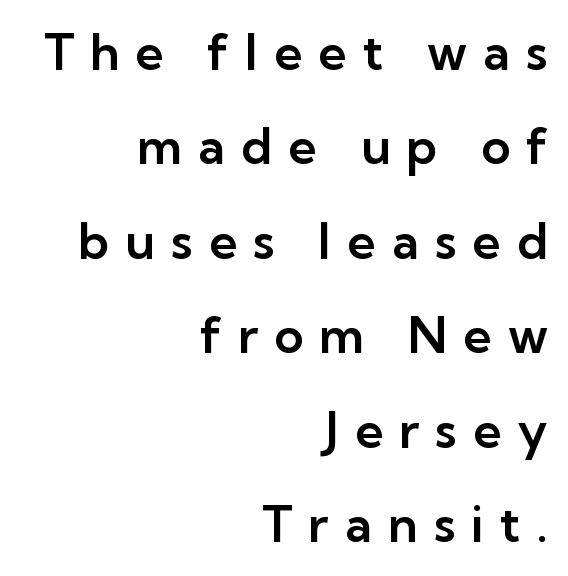
Q: Is the text italic (slanted)? A: No, it is upright.
Q: Is the typeface a serif or a sans-serif typeface? A: Sans-serif.
Q: Is the text underlined? A: No.
Q: How is the paragraph aligned? A: Right-aligned.
Q: Is the spacing between letters normal or unusually wide? A: Unusually wide.
Q: Width (condensed, normal, or wide)? A: Normal.
Q: Stroke contrast? A: Low.
Q: x-height? A: Medium.
Q: Monospaced? A: No.
